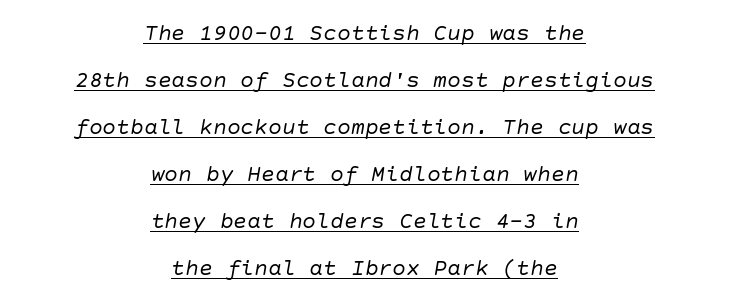
The image shows 23 px text type, italic (leaning right); set centered, loose line spacing (2.04x), normal letter spacing, underlined.
